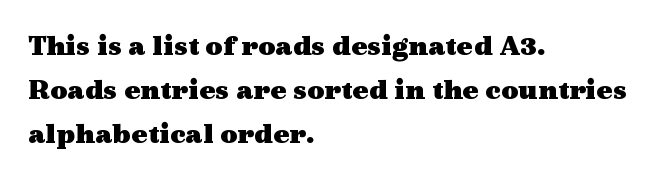
{"serif": "yes", "italic": "no", "bold": "yes", "weight": "heavy", "width": "wide", "x_height": "medium", "monospaced": "no", "underline": "no", "align": "left", "line_spacing": "normal", "line_spacing_ratio": 1.47, "letter_spacing": "normal", "letter_spacing_em": 0.0, "glyph_px": 30}
